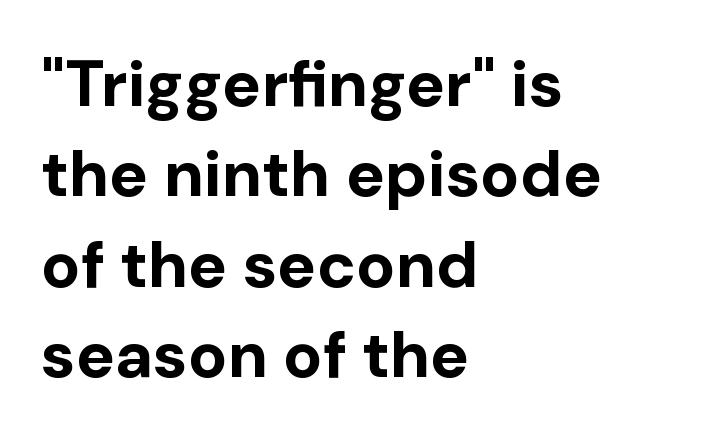
The image shows 65 px bold sans-serif type, upright; set left-aligned, normal line spacing (1.39x), normal letter spacing, not underlined; low stroke contrast and a medium x-height.
